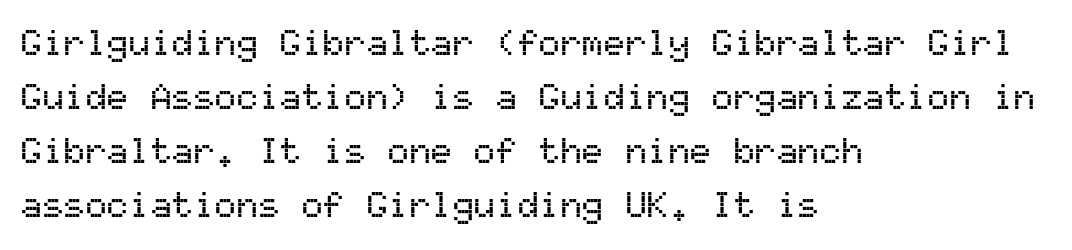
Nothing sits at the stroke ends, so this counts as sans-serif. Every stem runs plumb, perpendicular to the baseline. Think of a typewriter: that constant character pitch is what you see here. The passage is arranged the way most books set body copy — flush left.
